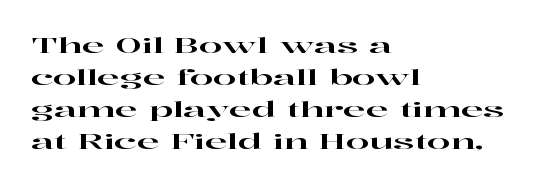
The image shows 21 px text type, upright; set left-aligned, normal line spacing (1.53x), normal letter spacing, not underlined.
